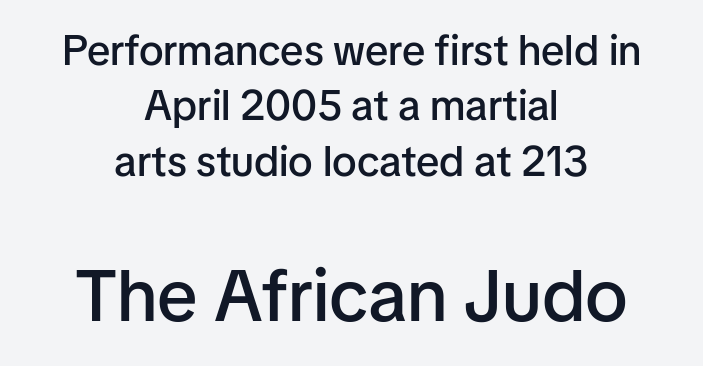
No feet cap the strokes, marking this as sans-serif type. The type sits square on the baseline with zero lean. Alignment: centered. The letters are semibold — heavier than regular but short of a full bold. The letters in the lower block stand taller than those in the block above.
